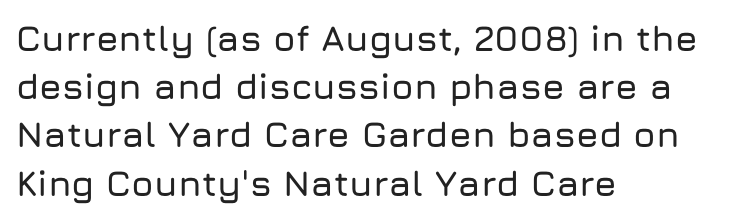
{"serif": "no", "italic": "no", "width": "normal", "stroke_contrast": "low", "x_height": "medium", "monospaced": "no", "underline": "no", "align": "left", "line_spacing": "normal", "line_spacing_ratio": 1.34, "letter_spacing": "normal", "letter_spacing_em": 0.0, "glyph_px": 36}
